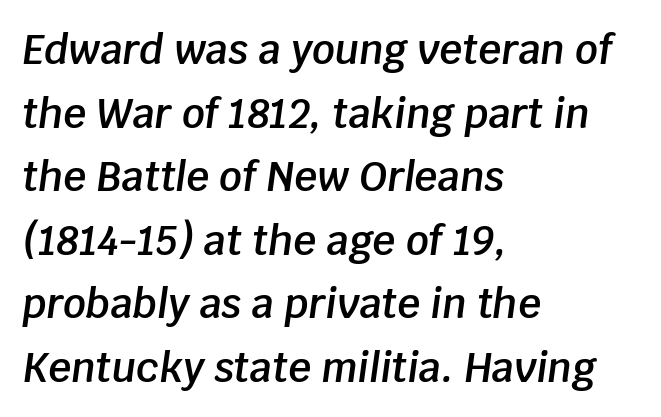
The image shows 40 px semibold type, italic (leaning right); set left-aligned, normal line spacing (1.59x), normal letter spacing, not underlined; low stroke contrast and a large x-height.
